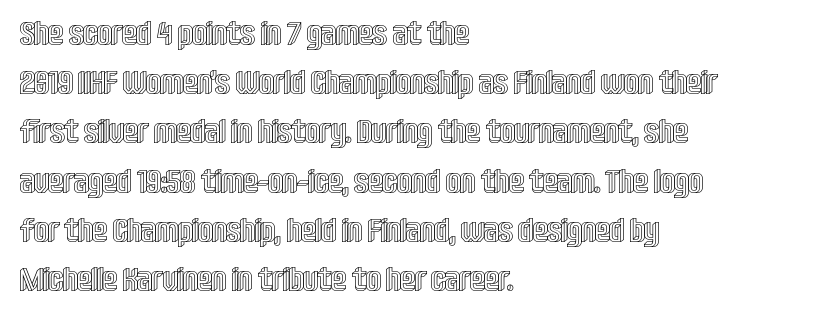
Q: Is the text italic (slanted)? A: No, it is upright.
Q: Is the text underlined? A: No.
Q: How is the paragraph aligned? A: Left-aligned.
Q: Is the spacing between letters normal or unusually wide? A: Normal.
Q: Is the spacing between lines tight, normal or loose? A: Normal.
Q: Width (condensed, normal, or wide)? A: Condensed.
Q: x-height? A: Large.
Q: Monospaced? A: No.
